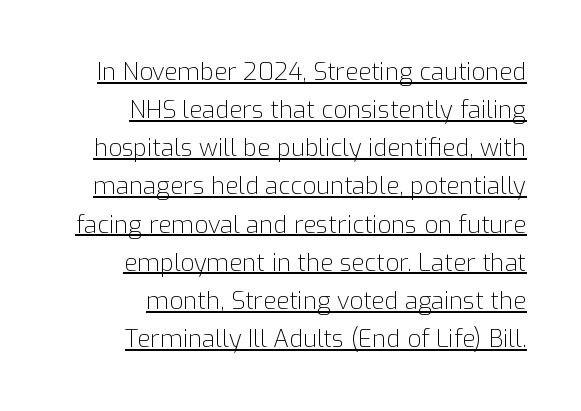
The image shows 24 px text type, upright; set right-aligned, normal line spacing (1.59x), normal letter spacing, underlined.
